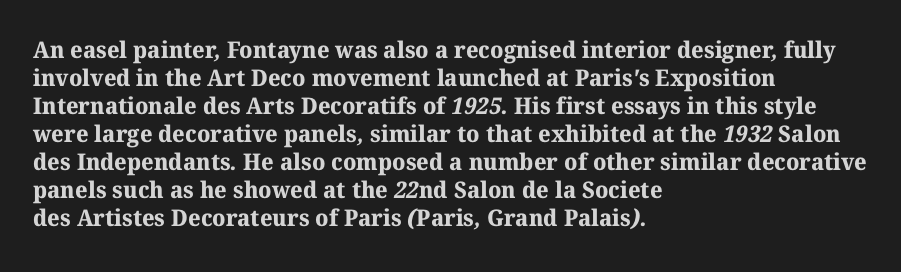
Q: Is the text bold? A: Yes.
Q: Is the text underlined? A: No.
Q: How is the paragraph aligned? A: Left-aligned.
Q: Is the spacing between letters normal or unusually wide? A: Normal.
